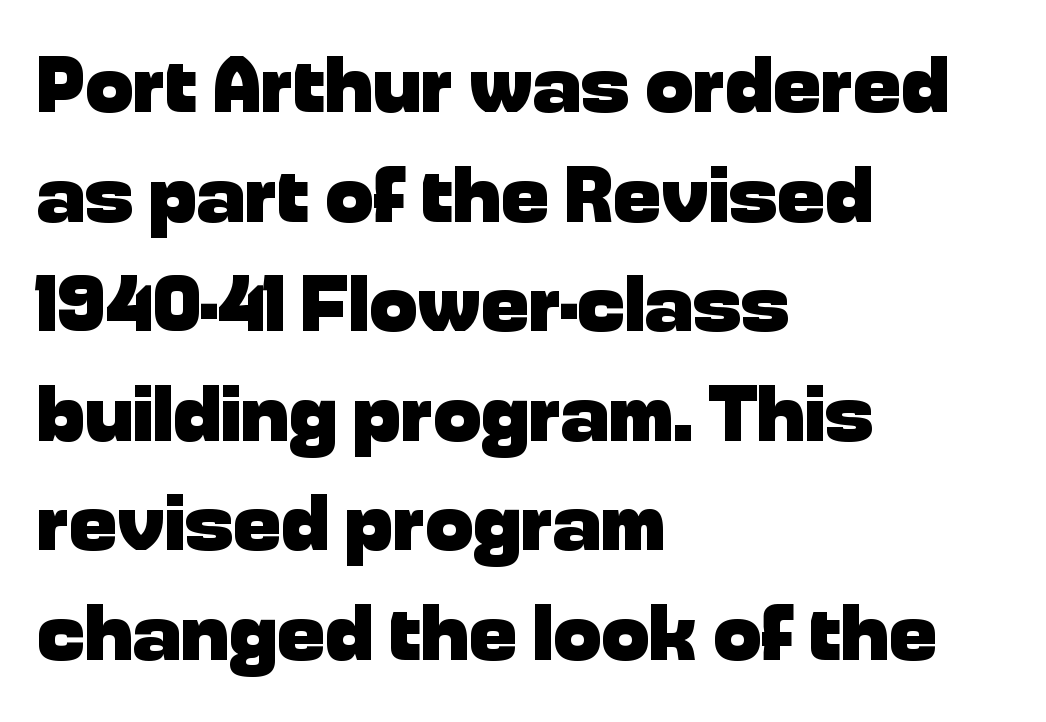
Q: Is the text bold? A: Yes.
Q: Is the text italic (slanted)? A: No, it is upright.
Q: Is the typeface a serif or a sans-serif typeface? A: Sans-serif.
Q: Is the text underlined? A: No.
Q: How is the paragraph aligned? A: Left-aligned.
Q: Is the spacing between letters normal or unusually wide? A: Normal.
Q: Is the spacing between lines tight, normal or loose? A: Normal.
Q: Width (condensed, normal, or wide)? A: Normal.
Q: Stroke contrast? A: Low.
Q: x-height? A: Medium.
Q: Monospaced? A: No.
